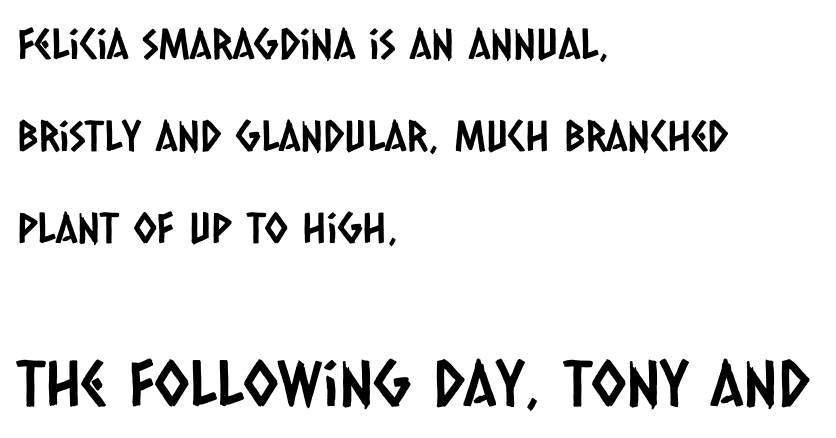
The gaps between neighbouring characters are ordinary and unremarkable. The strip under each line holds only bare page. Here the second block reads like a headline and the first like body copy. Alignment: flush left. Does the type have serifs? No, each stem ends abruptly. Vertically, the passage feels expansive, rows floating well apart.
